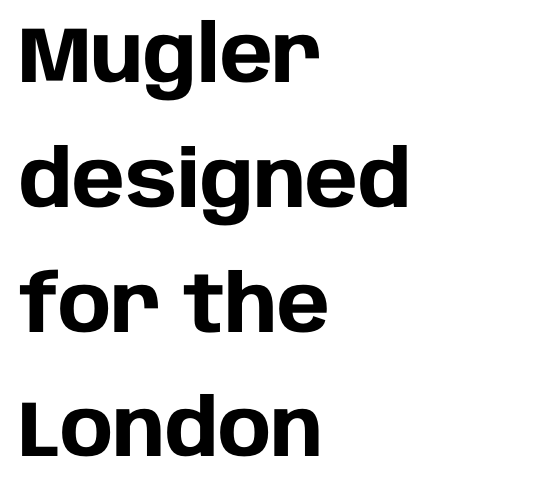
Compared with an ordinary text face, these strokes are far heavier — a full bold. This rendering leaves character spacing at its baseline value. Posture: upright roman. Short and long lines alike share a common starting point at left.
